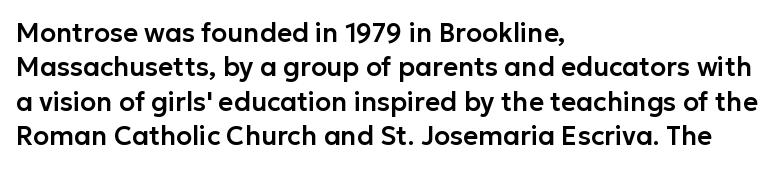
Q: Is the text italic (slanted)? A: No, it is upright.
Q: Is the text underlined? A: No.
Q: How is the paragraph aligned? A: Left-aligned.
Q: Is the spacing between letters normal or unusually wide? A: Normal.
Q: Is the spacing between lines tight, normal or loose? A: Normal.
